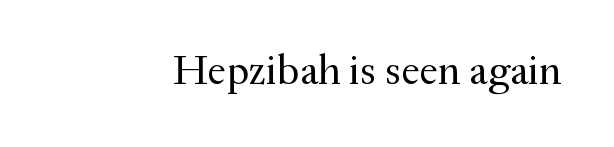
The image shows 42 px regular-weight serif type, upright; set normal letter spacing, not underlined; medium stroke contrast and a small x-height.
